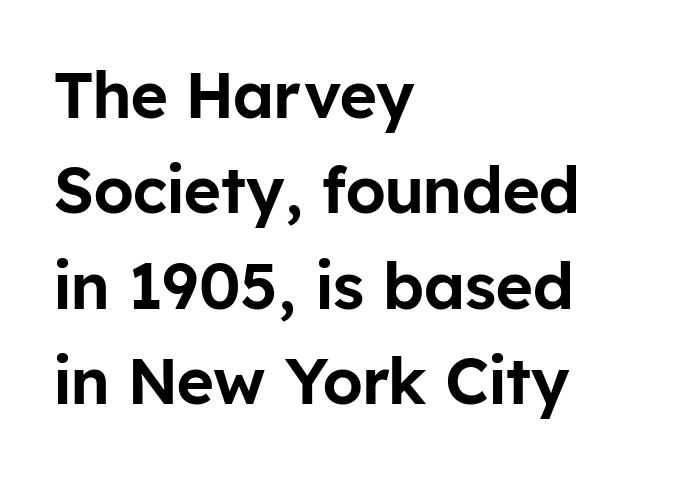
Q: Is the text italic (slanted)? A: No, it is upright.
Q: Is the typeface a serif or a sans-serif typeface? A: Sans-serif.
Q: Is the text underlined? A: No.
Q: How is the paragraph aligned? A: Left-aligned.
Q: Is the spacing between letters normal or unusually wide? A: Normal.
Q: Is the spacing between lines tight, normal or loose? A: Normal.
Q: Width (condensed, normal, or wide)? A: Normal.
Q: Stroke contrast? A: Low.
Q: x-height? A: Medium.
Q: Monospaced? A: No.
